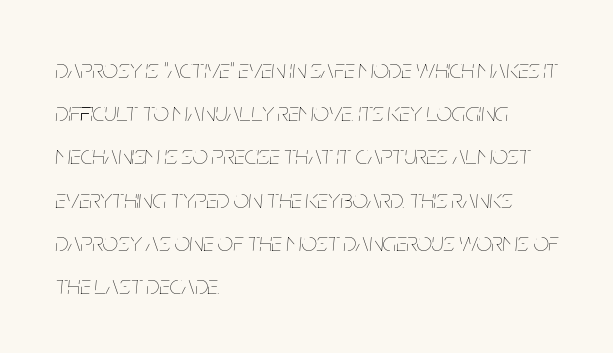
{"italic": "yes", "lean": "right", "slant_degrees": 5, "bold": "no", "underline": "no", "align": "left", "line_spacing": "normal", "line_spacing_ratio": 1.6, "letter_spacing": "normal", "letter_spacing_em": 0.0, "glyph_px": 27}
